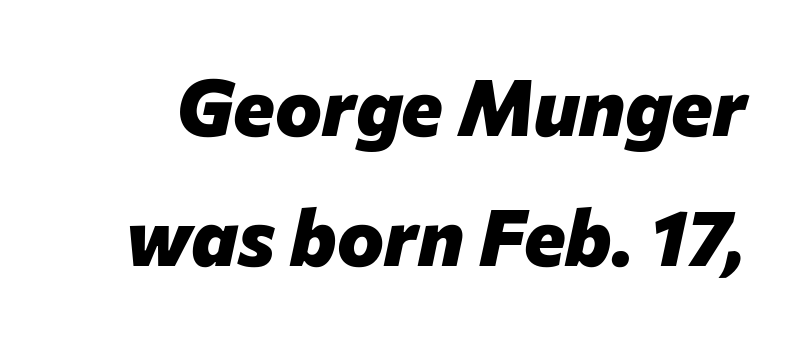
If you drew a line through each stem, it would be angled. Caption: standard tracking, unaltered. Character widths vary here, with narrow letters taking less room than wide ones. The line-height multiplier appears to be the usual default.
